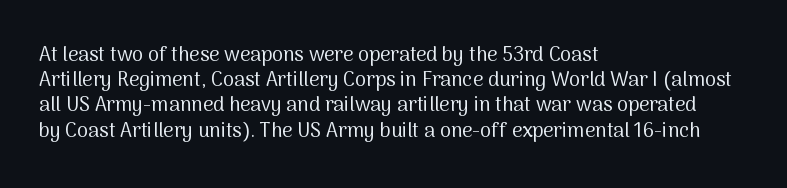
The image shows 20 px text type, upright; set left-aligned, normal line spacing (1.26x), normal letter spacing, not underlined.
